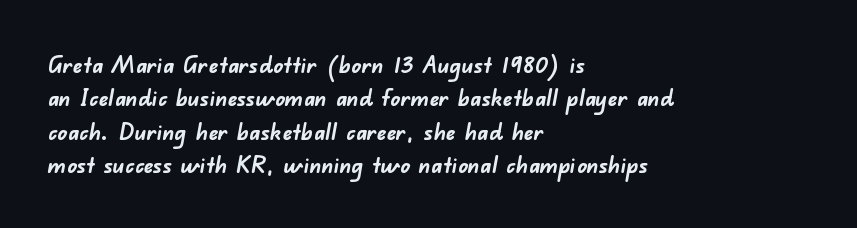
The ragged edge is on the right, which tells us the setting is flush left. Words appear dense and cohesive because spacing is normal. Honestly, there is no underline to notice here at all. Honestly, the row spacing looks completely unremarkable. These words are printed bold, with thick strokes throughout.
